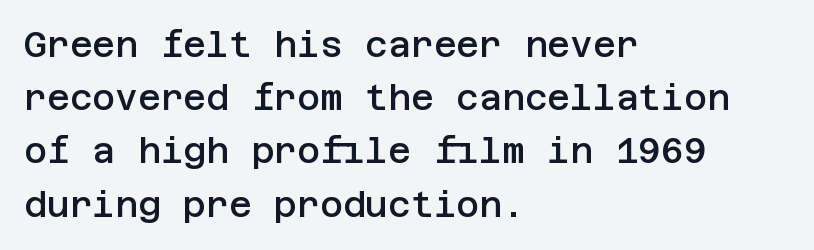
Between one letter and the next there's only the usual sliver of space. Each row of text sits above clean, open space. Rows of type keep a routine distance in the vertical direction. Typographically, this falls in the sans-serif category. Characters remain perfectly vertical along every line.
